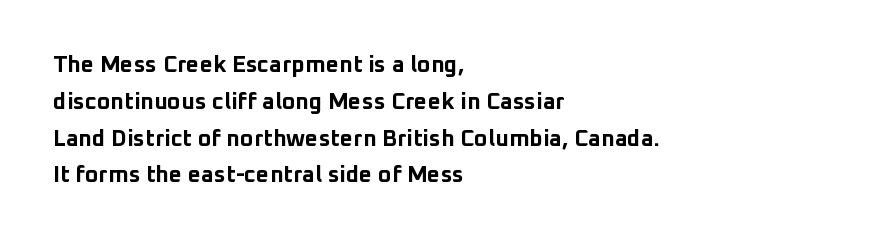
{"italic": "no", "bold": "yes", "underline": "no", "align": "left", "line_spacing": "normal", "line_spacing_ratio": 1.6, "letter_spacing": "normal", "letter_spacing_em": 0.0, "glyph_px": 23}
